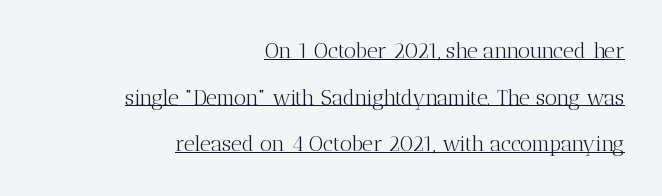
Q: Is the text bold? A: No.
Q: Is the text italic (slanted)? A: No, it is upright.
Q: Is the text underlined? A: Yes.
Q: How is the paragraph aligned? A: Right-aligned.
Q: Is the spacing between letters normal or unusually wide? A: Normal.
Q: Is the spacing between lines tight, normal or loose? A: Loose.
